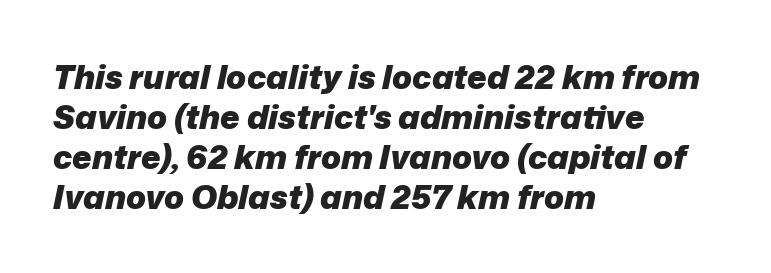
The image shows 33 px heavy type, italic (leaning right); set left-aligned, line spacing 1.21x, normal letter spacing, not underlined; low stroke contrast and a medium x-height.
